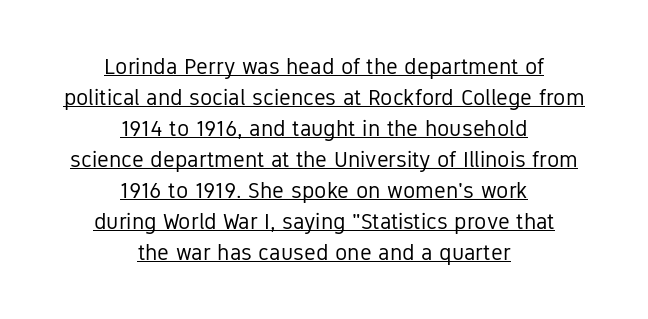
Q: Is the text bold? A: No.
Q: Is the text italic (slanted)? A: No, it is upright.
Q: Is the text underlined? A: Yes.
Q: How is the paragraph aligned? A: Centered.
Q: Is the spacing between letters normal or unusually wide? A: Normal.
Q: Is the spacing between lines tight, normal or loose? A: Normal.
